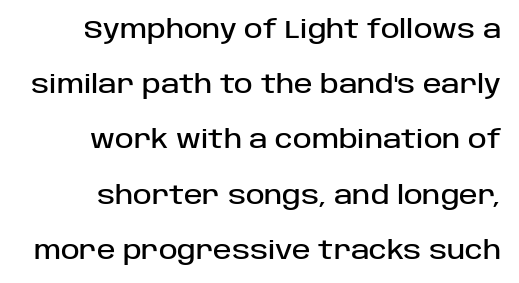
These lines stand farther apart than default settings would place them. It's the straight-up-and-down kind of type. Plain, unruled lines of type. This rendering leaves character spacing at its baseline value.
